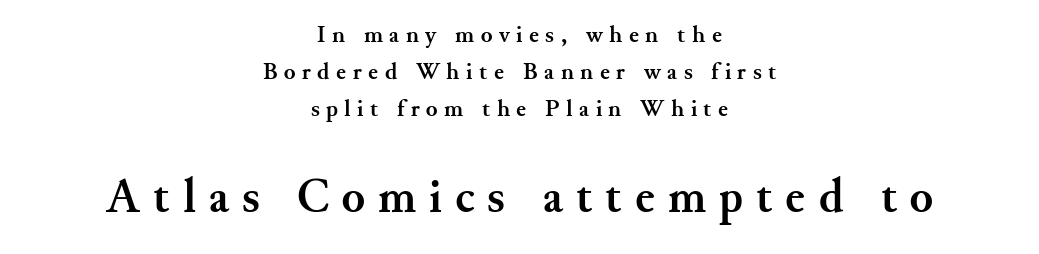
The image shows 48 px semibold serif type, upright; set centered, normal line spacing (1.54x), unusually wide letter spacing (+0.27 em), not underlined; the second (bottom) block is 2.0x larger; medium stroke contrast and a small x-height.
